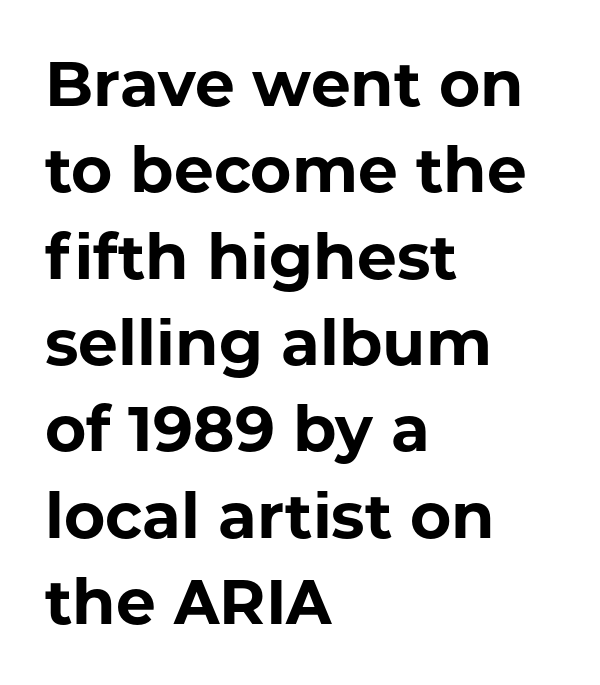
Spacing verdict: proportional, widths tailored to each character. Line beginnings align vertically; line endings do not. These lines are composed in type without serifs. Glance below the letters and you will spot only blank space. These words are printed bold, with thick strokes throughout. Whoever set this chose a conventional vertical rhythm.
